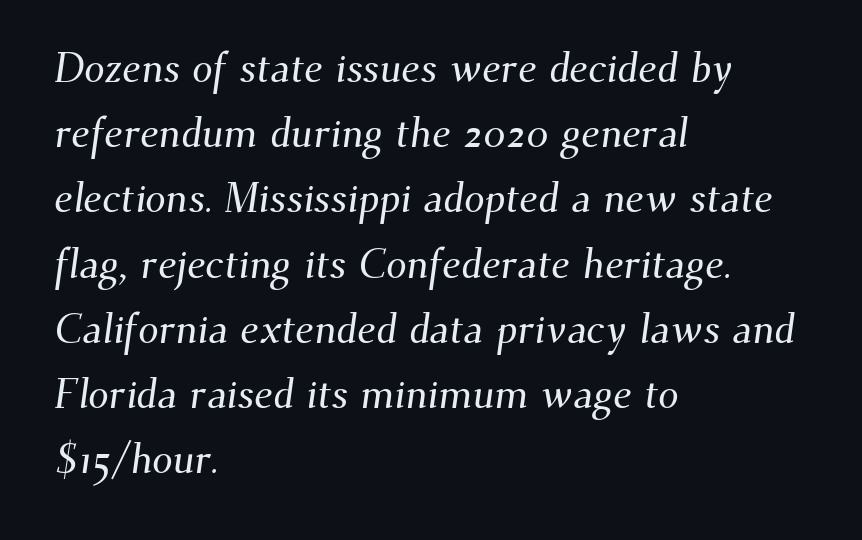
The image shows 41 px serif type; set left-aligned, normal line spacing (1.59x), normal letter spacing, not underlined; medium stroke contrast and a small x-height.
